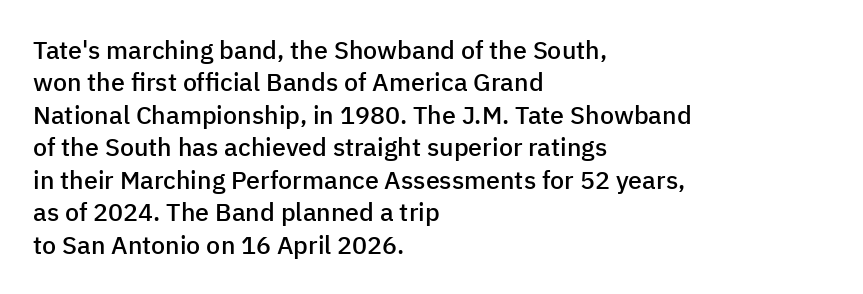
The type is set solid horizontally, with unmodified tracking. Check the space under the baseline: it is left empty. In terms of weight, the rendering is demibold, just under bold. This is the regular roman posture of the typeface.
